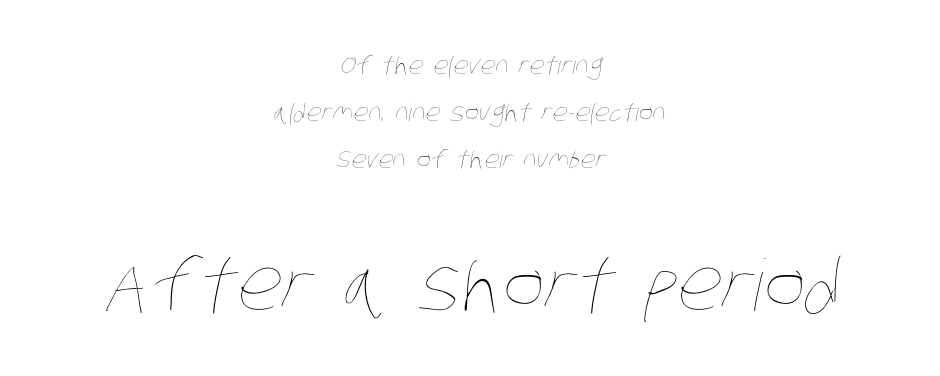
Q: Is the text bold? A: No.
Q: Is the text underlined? A: No.
Q: How is the paragraph aligned? A: Centered.
Q: Is the spacing between letters normal or unusually wide? A: Normal.
Q: Is the spacing between lines tight, normal or loose? A: Loose.
Q: Which block of text is set in a larger size, the first (top) or the second (bottom)? A: The second (bottom) one.
Q: Width (condensed, normal, or wide)? A: Condensed.
Q: Stroke contrast? A: Low.
Q: x-height? A: Large.
Q: Monospaced? A: No.
